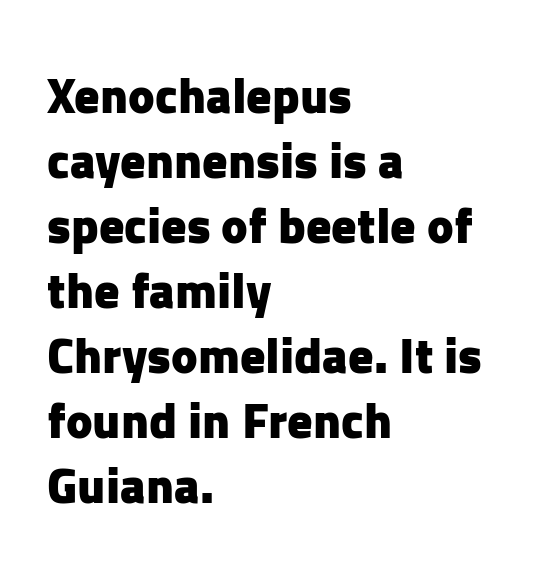
{"serif": "no", "italic": "no", "bold": "yes", "weight": "heavy", "width": "normal", "stroke_contrast": "low", "x_height": "medium", "monospaced": "no", "underline": "no", "align": "left", "line_spacing": "normal", "line_spacing_ratio": 1.3, "letter_spacing": "normal", "letter_spacing_em": 0.0, "glyph_px": 50}
